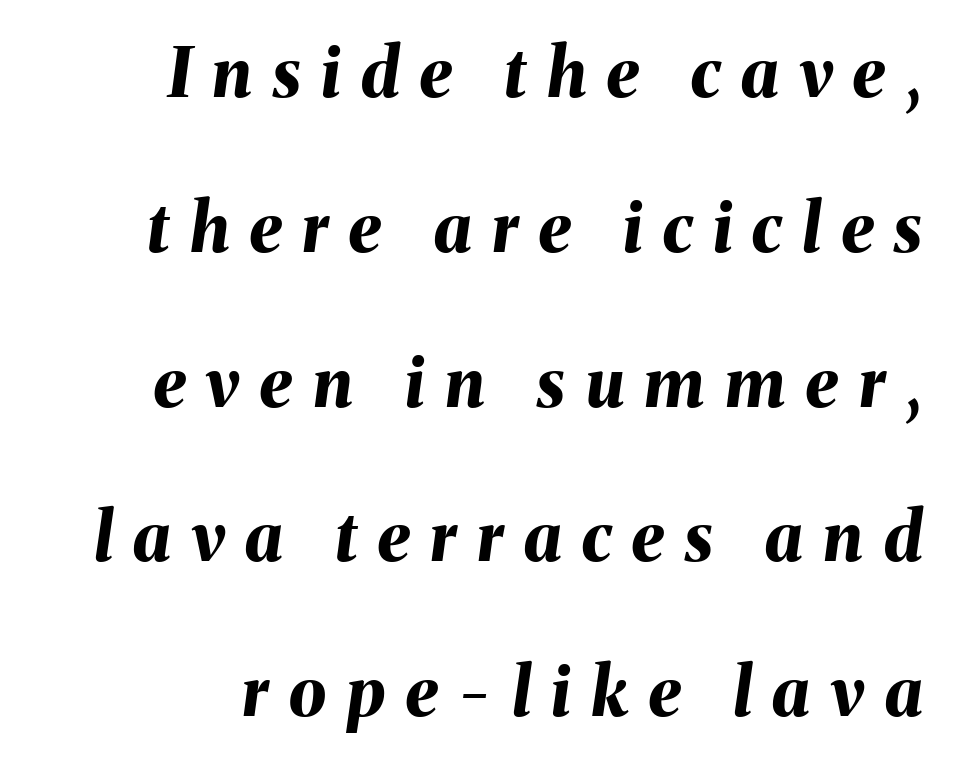
Q: Is the text bold? A: Yes.
Q: Is the text italic (slanted)? A: Yes, it leans right by about 8 degrees.
Q: Is the text underlined? A: No.
Q: How is the paragraph aligned? A: Right-aligned.
Q: Is the spacing between letters normal or unusually wide? A: Unusually wide.
Q: Is the spacing between lines tight, normal or loose? A: Loose.
Q: Width (condensed, normal, or wide)? A: Normal.
Q: Stroke contrast? A: Medium.
Q: x-height? A: Medium.
Q: Monospaced? A: No.
